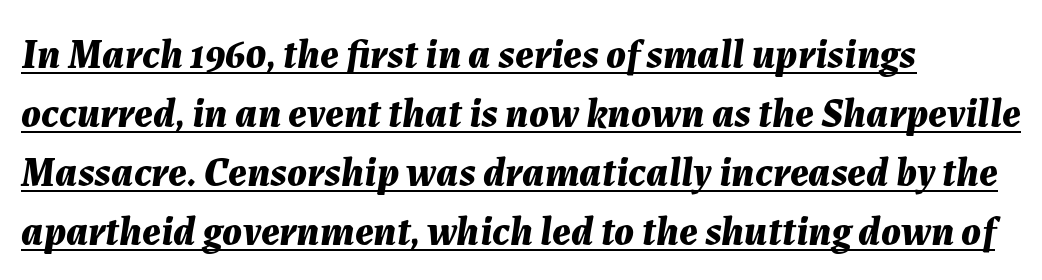
{"italic": "yes", "lean": "right", "slant_degrees": 7, "bold": "yes", "weight": "bold", "width": "normal", "stroke_contrast": "medium", "x_height": "medium", "monospaced": "no", "underline": "yes", "align": "left", "line_spacing": "normal", "line_spacing_ratio": 1.44, "letter_spacing": "normal", "letter_spacing_em": 0.0, "glyph_px": 41}
